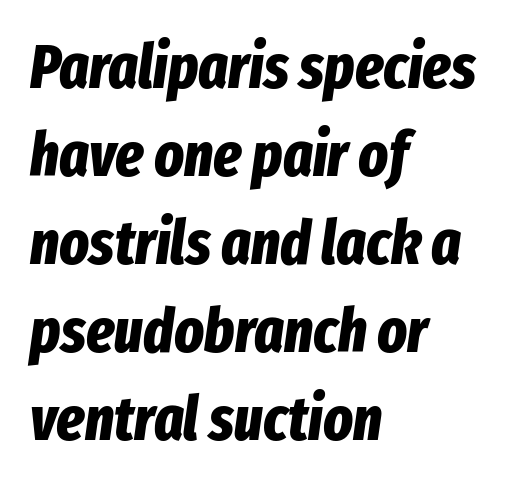
{"italic": "yes", "lean": "right", "slant_degrees": 8, "bold": "yes", "weight": "bold", "width": "condensed", "stroke_contrast": "low", "x_height": "medium", "monospaced": "no", "underline": "no", "align": "left", "line_spacing": "normal", "line_spacing_ratio": 1.42, "letter_spacing": "normal", "letter_spacing_em": 0.0, "glyph_px": 62}
